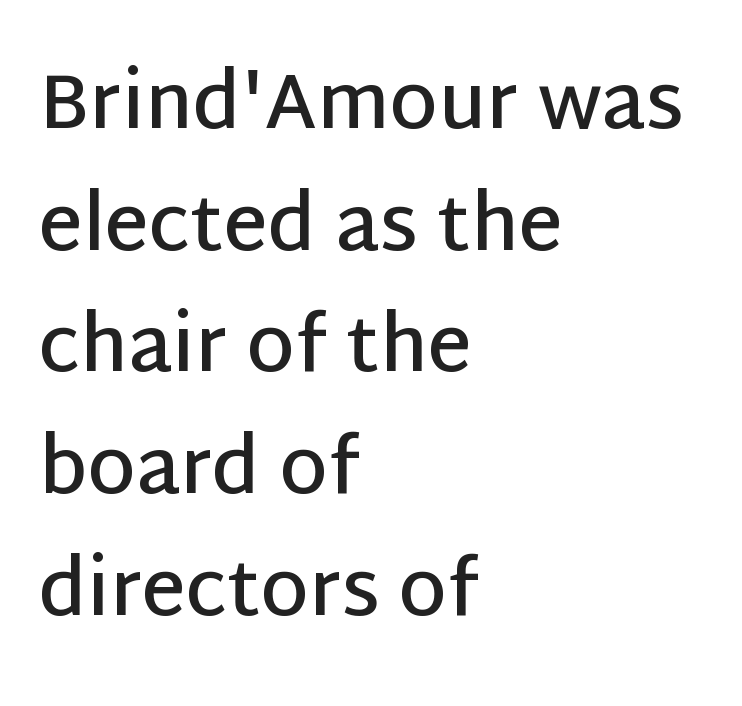
The image shows 77 px semibold sans-serif type, upright; set left-aligned, normal line spacing (1.58x), normal letter spacing, not underlined; low stroke contrast and a large x-height.
